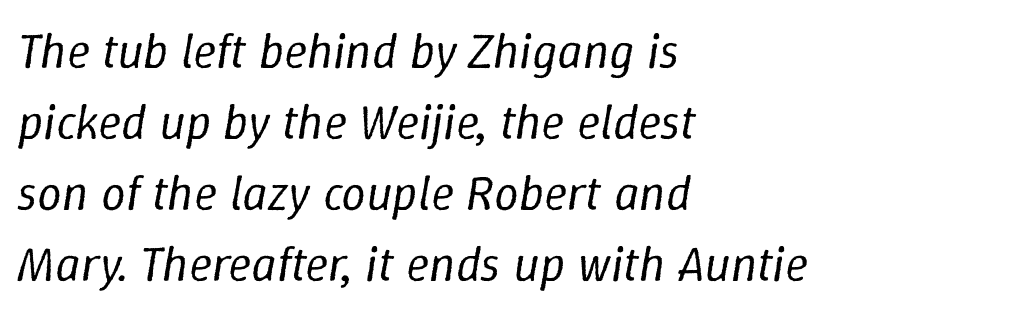
{"italic": "yes", "lean": "right", "slant_degrees": 9, "bold": "no", "weight": "regular", "width": "normal", "stroke_contrast": "low", "x_height": "medium", "monospaced": "no", "underline": "no", "align": "left", "line_spacing": "normal", "line_spacing_ratio": 1.45, "letter_spacing": "normal", "letter_spacing_em": 0.0, "glyph_px": 49}
